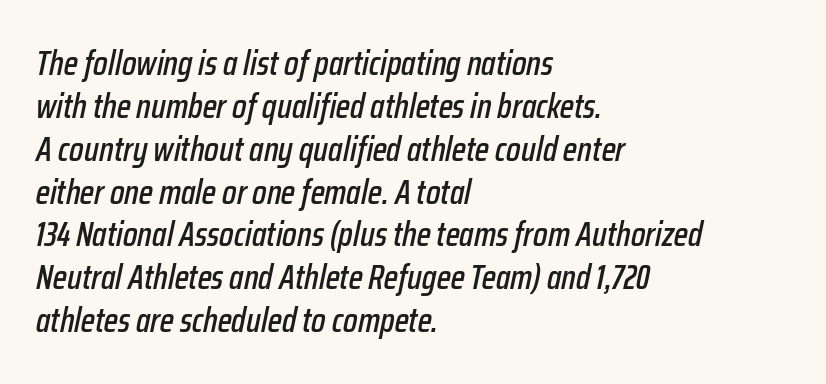
Q: Is the text italic (slanted)? A: Yes, it leans right by about 12 degrees.
Q: Is the text underlined? A: No.
Q: How is the paragraph aligned? A: Left-aligned.
Q: Is the spacing between letters normal or unusually wide? A: Normal.
Q: Is the spacing between lines tight, normal or loose? A: Normal.
Q: Width (condensed, normal, or wide)? A: Condensed.
Q: Stroke contrast? A: Low.
Q: x-height? A: Medium.
Q: Monospaced? A: No.
